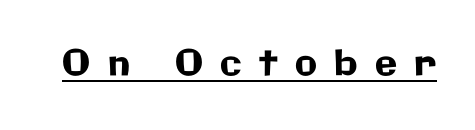
Proportional: the letters do not fall into vertical columns. The letters carry no serifs — their stems end cleanly without finishing strokes. Characters remain perfectly vertical along every line. Loose tracking; the words dissolve into strings of separated letters. This rendering features underlined lettering.
